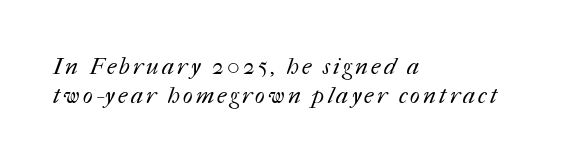
Leftover space on each line is placed entirely after the last word. Line spacing here is normal. Weight: in the light-to-regular range. Rule under the text: the space is simply empty.
